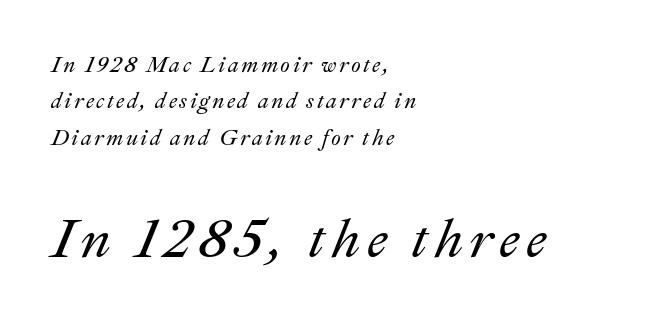
Q: Is the text italic (slanted)? A: Yes, it leans right by about 22 degrees.
Q: Is the text underlined? A: No.
Q: How is the paragraph aligned? A: Left-aligned.
Q: Is the spacing between lines tight, normal or loose? A: Normal.
Q: Which block of text is set in a larger size, the first (top) or the second (bottom)? A: The second (bottom) one.
Q: Width (condensed, normal, or wide)? A: Normal.
Q: Stroke contrast? A: Medium.
Q: x-height? A: Small.
Q: Monospaced? A: No.
